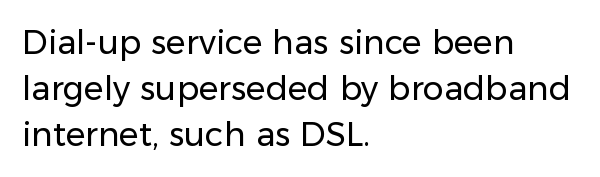
The passage shown is not bold in any degree. The gap between lines stays unmarked. These lines are composed in type without serifs. This sample has the flowing, uneven cadence of proportional lettering.
